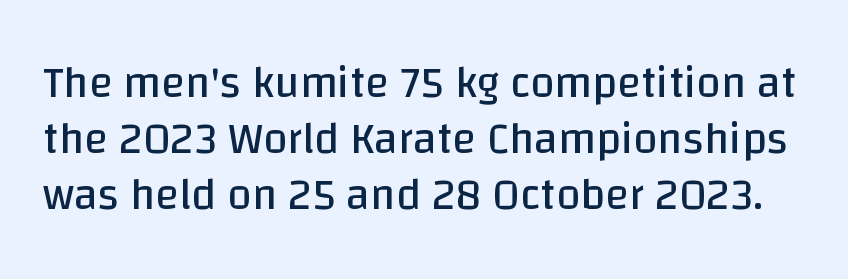
The image shows 44 px regular-weight sans-serif type, upright; set normal line spacing (1.27x), normal letter spacing, not underlined; low stroke contrast and a large x-height.
